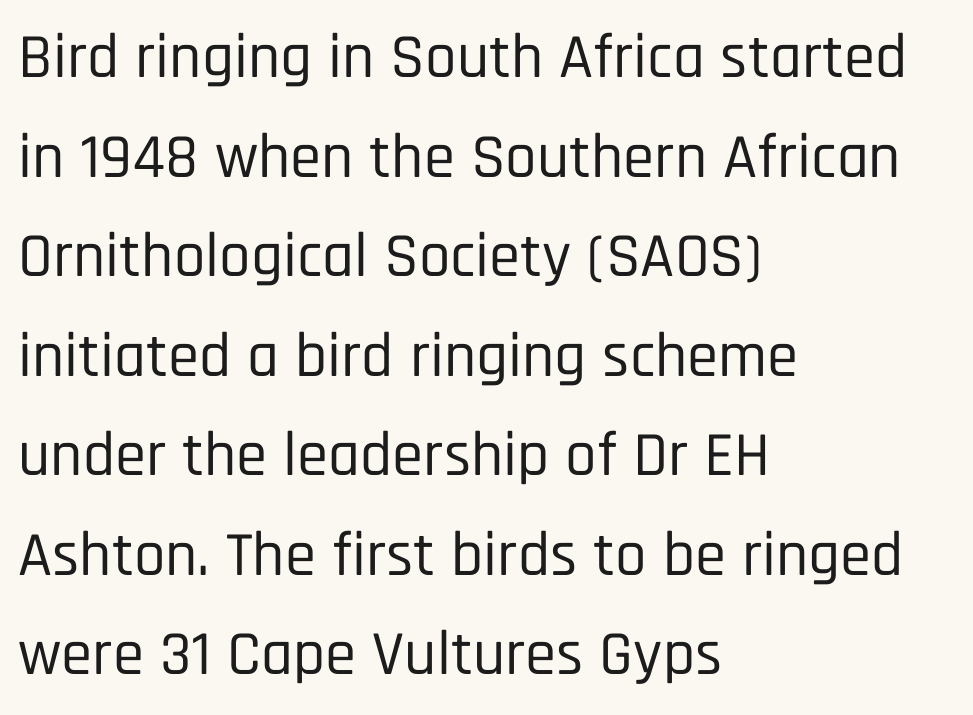
In terms of posture, this sample is upright. The rows are spaced the way most documents space them. Look at the bottom of the vertical strokes: they stop flat, with no serifs. You could call the tracking neutral — neither tight nor loose. You could not count columns in this text — the font is proportionally spaced. Has an underline been added? It has not.
